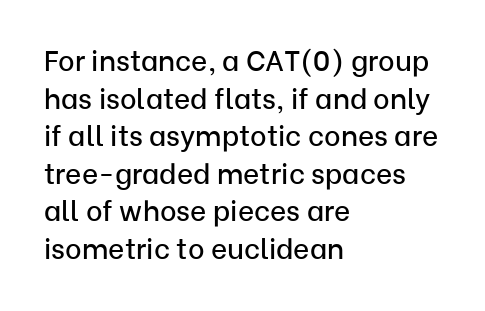
The image shows 28 px sans-serif type, upright; set left-aligned, normal line spacing (1.34x), normal letter spacing, not underlined; low stroke contrast and a medium x-height.
